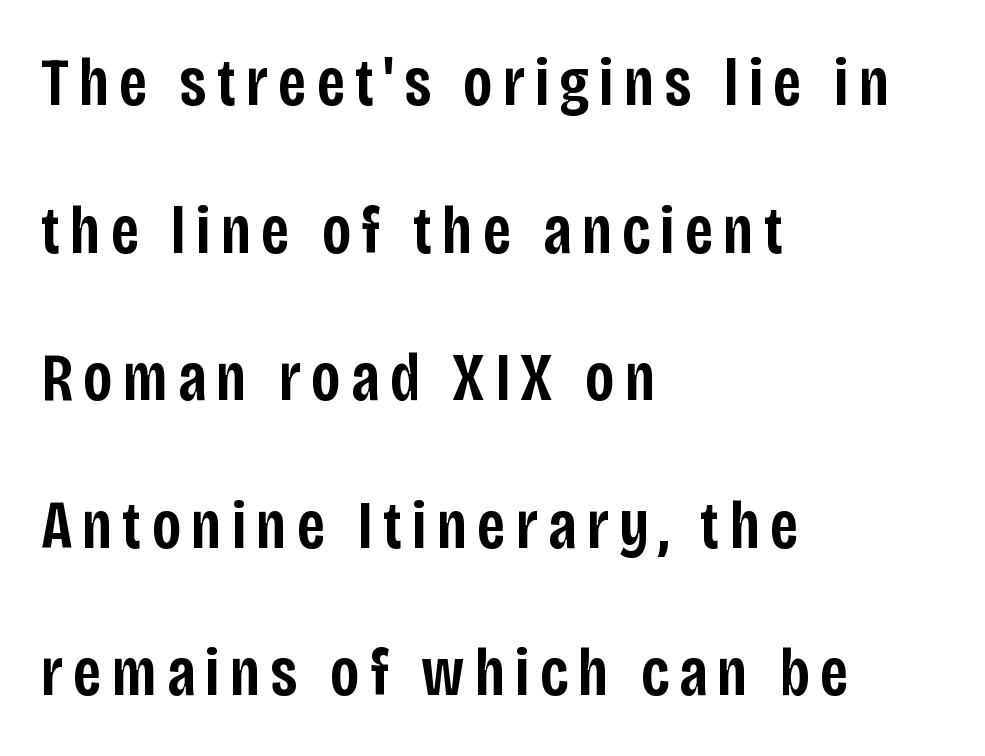
{"serif": "no", "italic": "no", "bold": "semi", "weight": "semibold", "width": "condensed", "stroke_contrast": "low", "x_height": "large", "monospaced": "no", "underline": "no", "align": "left", "line_spacing": "loose", "line_spacing_ratio": 2.17, "glyph_px": 68}
